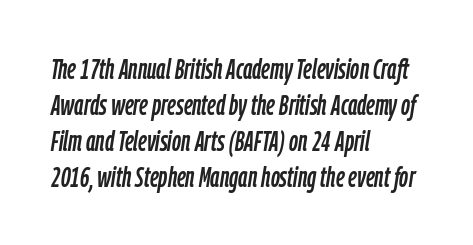
{"italic": "yes", "lean": "right", "slant_degrees": 9, "width": "condensed", "stroke_contrast": "low", "x_height": "medium", "monospaced": "no", "underline": "no", "align": "left", "line_spacing": "normal", "line_spacing_ratio": 1.28, "letter_spacing": "normal", "letter_spacing_em": 0.0, "glyph_px": 28}
